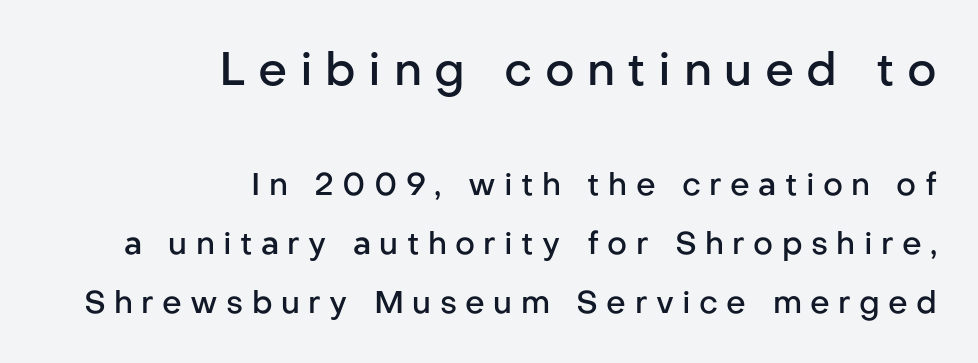
The area under the type is left untouched. Characters remain perfectly vertical along every line. Character size in the leading block exceeds that of the trailing block. Honestly, the rows look like they've been pulled way apart. The letters are spread apart with noticeably loose tracking. Nothing sits at the stroke ends, so this counts as sans-serif.
